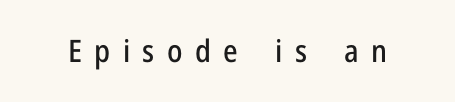
Q: Is the text italic (slanted)? A: No, it is upright.
Q: Is the typeface a serif or a sans-serif typeface? A: Sans-serif.
Q: Is the text underlined? A: No.
Q: Is the spacing between letters normal or unusually wide? A: Unusually wide.
Q: Width (condensed, normal, or wide)? A: Condensed.
Q: Stroke contrast? A: Low.
Q: x-height? A: Medium.
Q: Monospaced? A: No.
